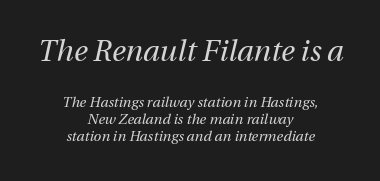
Underline: absent. The rendering positions every line midway between the sides. Emphasis-style slanted type is in use. Spacing between characters is what you'd get straight out of the box. The rendering uses natural spacing where letterforms have individual widths.
